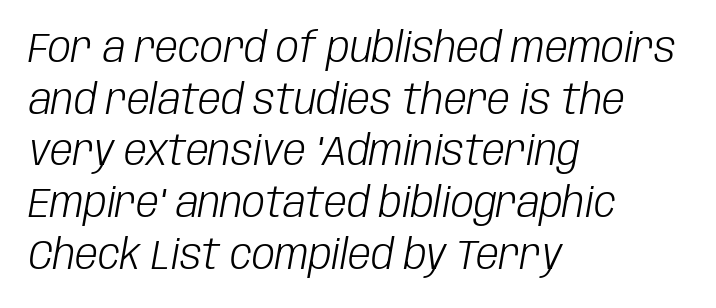
Q: Is the text bold? A: No.
Q: Is the text italic (slanted)? A: Yes, it leans right by about 10 degrees.
Q: Is the text underlined? A: No.
Q: How is the paragraph aligned? A: Left-aligned.
Q: Is the spacing between letters normal or unusually wide? A: Normal.
Q: Is the spacing between lines tight, normal or loose? A: Normal.
Q: Width (condensed, normal, or wide)? A: Condensed.
Q: Stroke contrast? A: Low.
Q: x-height? A: Large.
Q: Monospaced? A: No.
